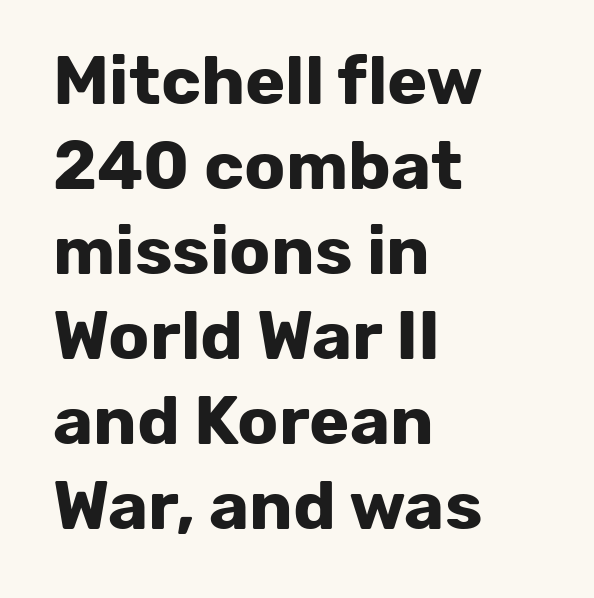
The image shows 68 px bold sans-serif type, upright; set left-aligned, normal line spacing (1.25x), normal letter spacing, not underlined; low stroke contrast and a medium x-height.
